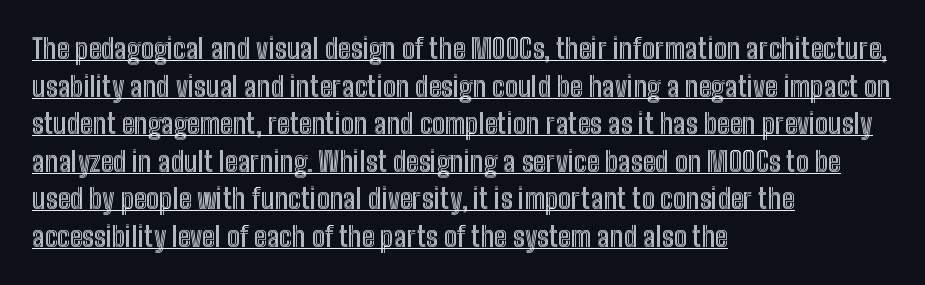
The image shows 27 px text type, upright; set left-aligned, normal line spacing (1.39x), normal letter spacing, underlined.
